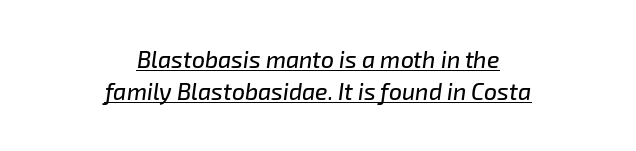
Q: Is the text italic (slanted)? A: Yes, it leans right by about 8 degrees.
Q: Is the text underlined? A: Yes.
Q: How is the paragraph aligned? A: Centered.
Q: Is the spacing between letters normal or unusually wide? A: Normal.
Q: Is the spacing between lines tight, normal or loose? A: Normal.
